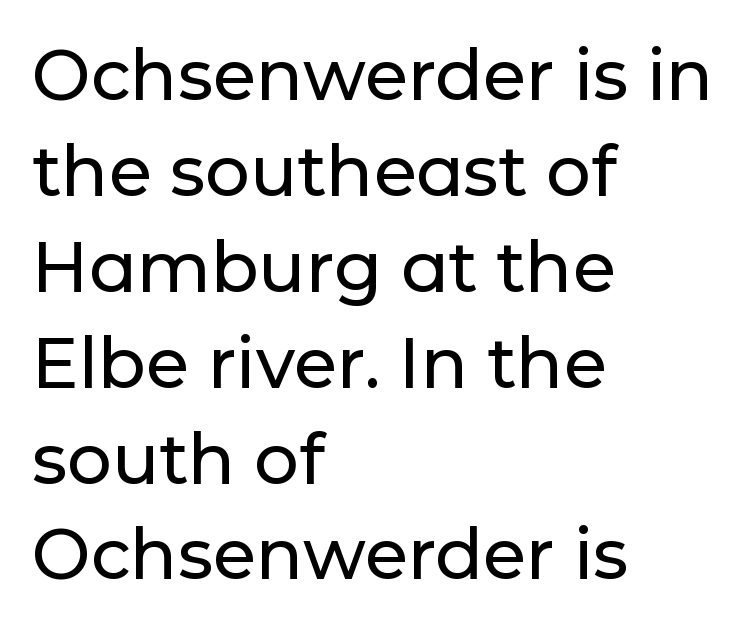
The image shows 70 px sans-serif type, upright; set left-aligned, normal line spacing (1.37x), normal letter spacing, not underlined; low stroke contrast and a medium x-height.
